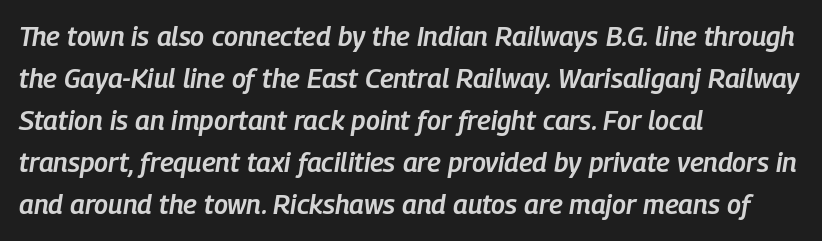
{"italic": "yes", "lean": "right", "slant_degrees": 9, "bold": "semi", "underline": "no", "align": "left", "line_spacing": "normal", "line_spacing_ratio": 1.56, "letter_spacing": "normal", "letter_spacing_em": 0.0, "glyph_px": 27}
